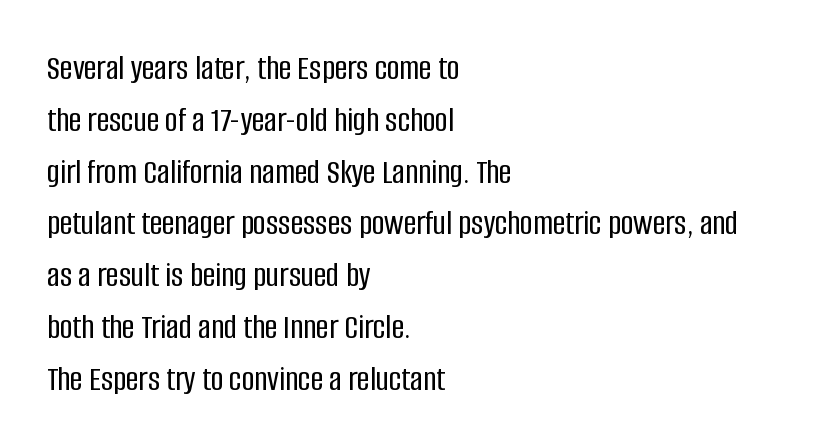
Q: Is the text italic (slanted)? A: No, it is upright.
Q: Is the typeface a serif or a sans-serif typeface? A: Sans-serif.
Q: Is the text underlined? A: No.
Q: How is the paragraph aligned? A: Left-aligned.
Q: Is the spacing between letters normal or unusually wide? A: Normal.
Q: Is the spacing between lines tight, normal or loose? A: Normal.
Q: Width (condensed, normal, or wide)? A: Condensed.
Q: Stroke contrast? A: Low.
Q: x-height? A: Large.
Q: Monospaced? A: No.
